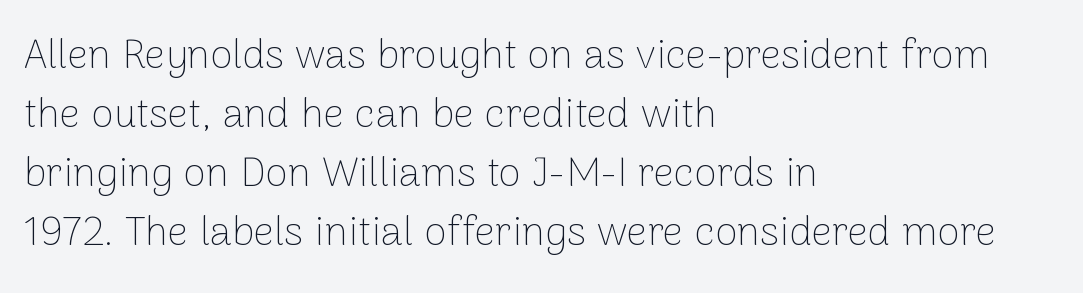
{"serif": "no", "italic": "no", "bold": "no", "weight": "thin", "width": "normal", "stroke_contrast": "low", "x_height": "medium", "monospaced": "no", "underline": "no", "align": "left", "line_spacing": "normal", "line_spacing_ratio": 1.44, "letter_spacing": "normal", "letter_spacing_em": 0.0, "glyph_px": 41}
